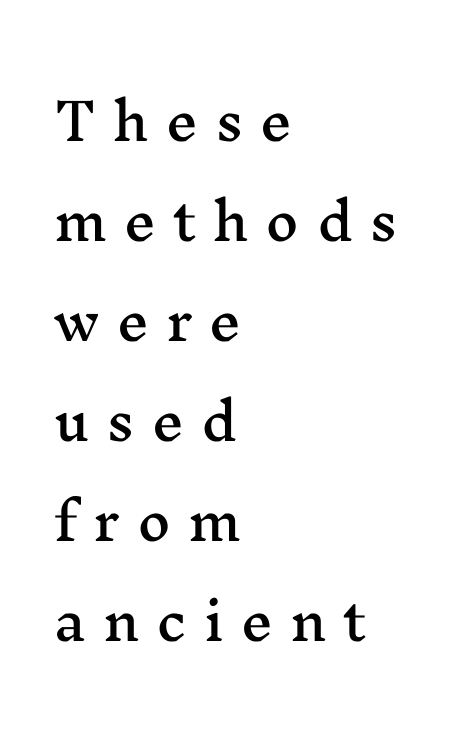
Type style note: has serifs. Letter spacing: wide. Underlining? Definitely not there. Italic: no, the glyphs are upright roman. Proportional: the letters do not fall into vertical columns. The paragraph has a hard left edge and a soft right edge.
